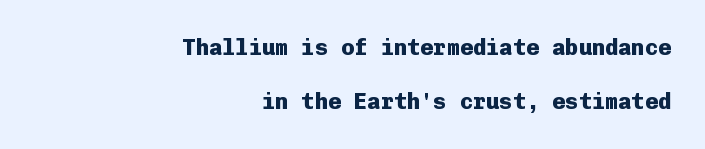
The image shows 22 px bold type, upright; set right-aligned, loose line spacing (2.45x), normal letter spacing, not underlined.
